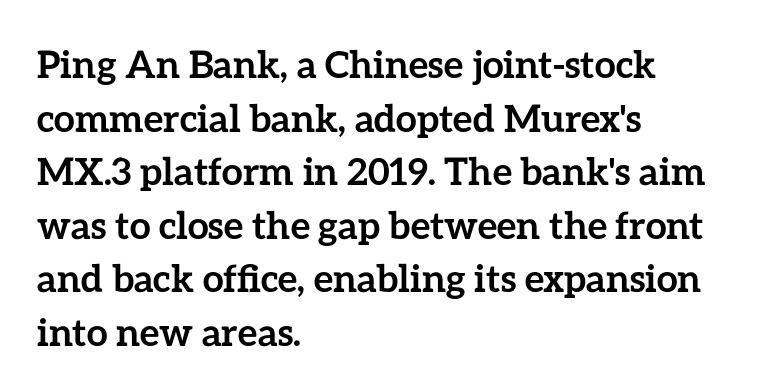
The image shows 38 px semibold type, upright; set left-aligned, normal line spacing (1.41x), normal letter spacing, not underlined; low stroke contrast and a medium x-height.
